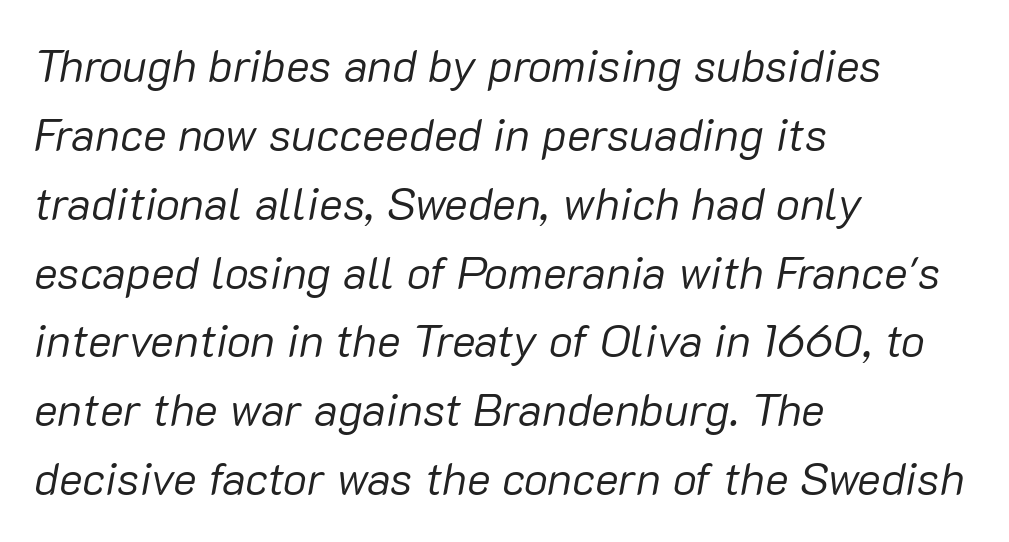
{"italic": "yes", "lean": "right", "slant_degrees": 10, "bold": "no", "weight": "regular", "width": "normal", "stroke_contrast": "low", "x_height": "medium", "monospaced": "no", "underline": "no", "align": "left", "line_spacing": "normal", "line_spacing_ratio": 1.53, "letter_spacing": "normal", "letter_spacing_em": 0.0, "glyph_px": 45}
